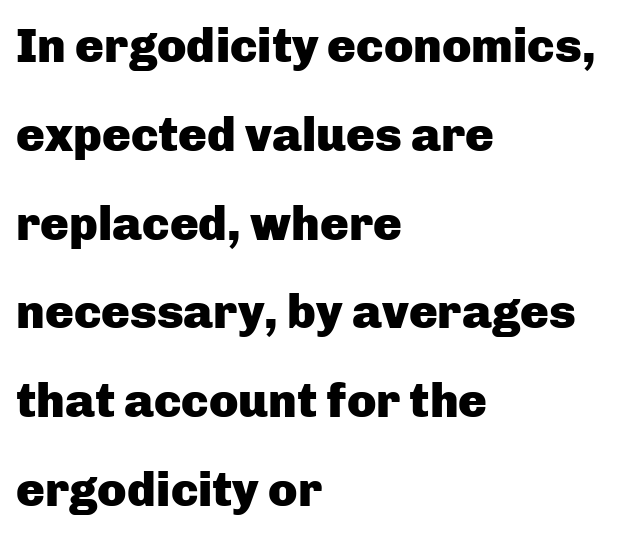
{"serif": "no", "italic": "no", "bold": "yes", "weight": "heavy", "width": "normal", "stroke_contrast": "low", "x_height": "medium", "monospaced": "no", "underline": "no", "align": "left", "line_spacing_ratio": 1.85, "letter_spacing": "normal", "letter_spacing_em": 0.0, "glyph_px": 48}
